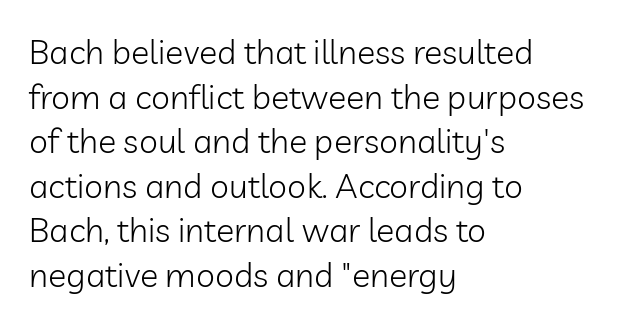
Honestly, there is no underline to notice here at all. A typesetter would label this face a sans. Honestly, the row spacing looks completely unremarkable. Think of a printed novel: that variable character pitch is what you see here. This rendering uses left alignment, leaving the right contour irregular. Counters stay open thanks to moderate or lighter strokes.
